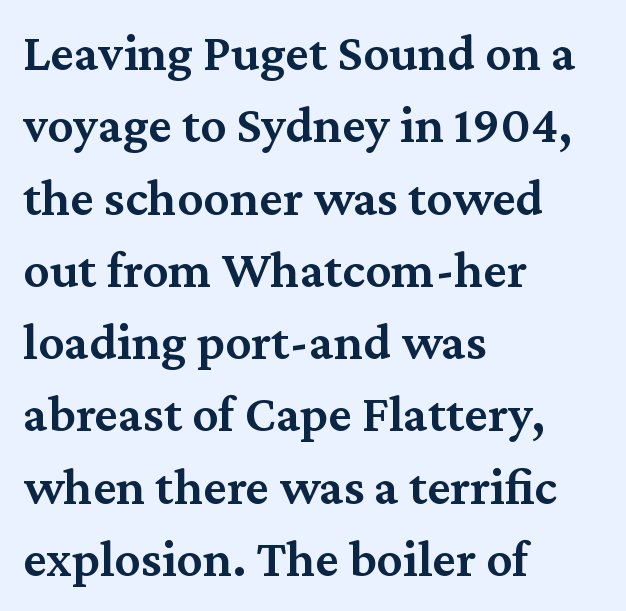
The passage shown is typed in a proportional face where columns would drift. Every stem runs plumb, perpendicular to the baseline. Letters rest on an invisible, unmarked baseline. Horizontal bands of white between lines are of average thickness.
